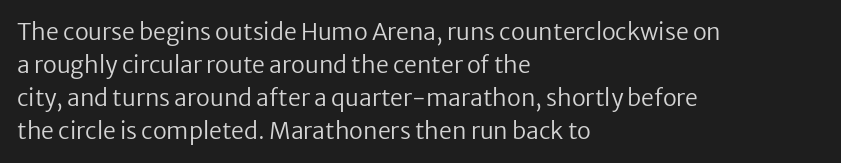
Q: Is the text bold? A: No.
Q: Is the text italic (slanted)? A: No, it is upright.
Q: Is the text underlined? A: No.
Q: How is the paragraph aligned? A: Left-aligned.
Q: Is the spacing between letters normal or unusually wide? A: Normal.
Q: Is the spacing between lines tight, normal or loose? A: Normal.
